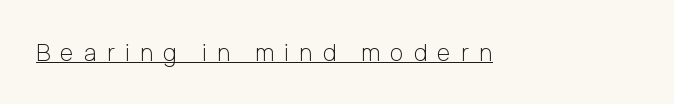
The image shows 23 px text type, upright; set unusually wide letter spacing (+0.45 em), underlined.
